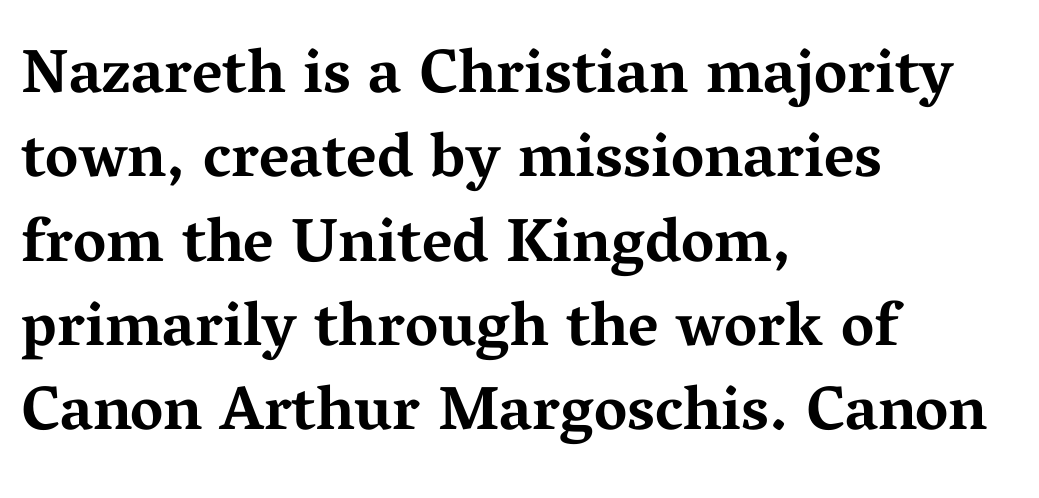
The characters look thick and weighty, a clear bold. Default kerning and tracking; the words read as compact shapes. Varying glyph widths throughout — classic text-font behaviour. Leading matches the norm, producing a regular column. The text was rendered using a seriffed face with decorative stroke endings. Unmarked baselines from the first word to the last.
